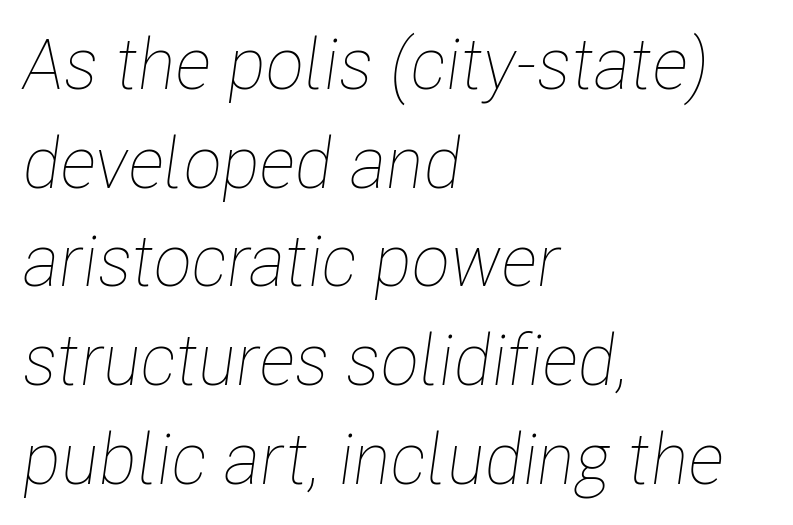
The image shows 71 px thin, condensed type, italic (leaning right); set left-aligned, normal line spacing (1.39x), normal letter spacing, not underlined; low stroke contrast and a medium x-height.
